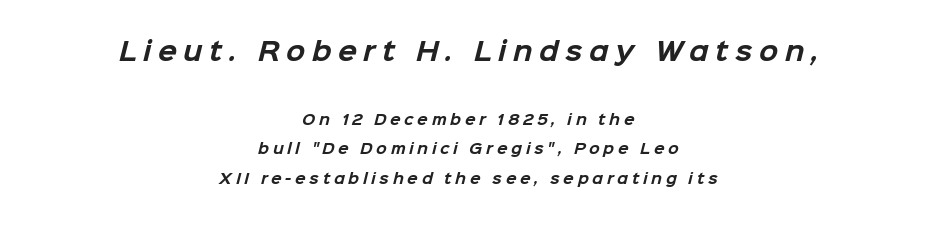
These lines stand farther apart than default settings would place them. Is the block centered? Yes — each line is placed symmetrically about the middle. Character size in the leading block exceeds that of the trailing block. Descenders are the only things crossing below the line. In terms of weight, the rendering is a true, heavy bold. The letterforms stand isolated, each surrounded by extra space.
